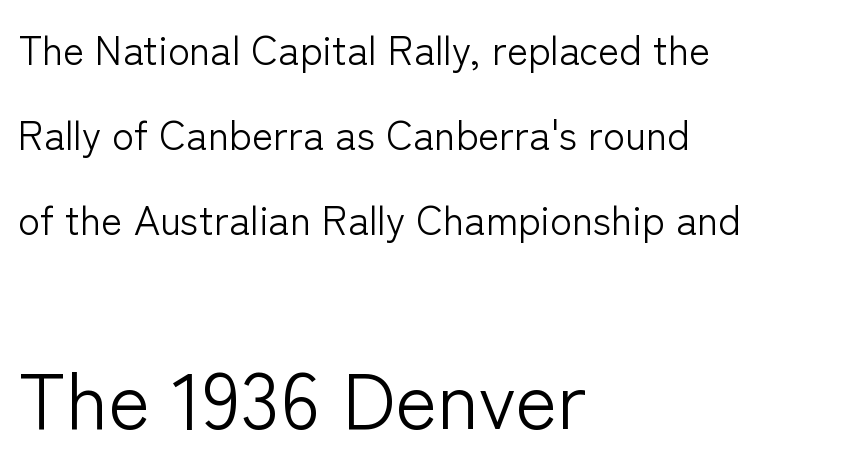
When letters stand straight like this, we call the style roman or upright. This sample uses plain, unmodified letter spacing. Scale increases going downward across the two blocks. The font family rendered here belongs to the sans-serif group. The lines in this sample share a left origin and differ only in where they stop. Character widths vary here, with narrow letters taking less room than wide ones.
